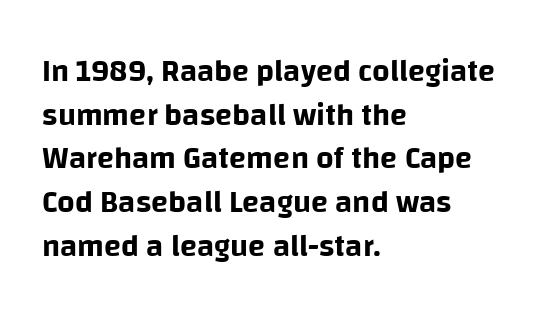
{"serif": "no", "italic": "no", "width": "normal", "stroke_contrast": "low", "x_height": "large", "monospaced": "no", "underline": "no", "align": "left", "line_spacing": "normal", "line_spacing_ratio": 1.41, "letter_spacing": "normal", "letter_spacing_em": 0.0, "glyph_px": 31}
